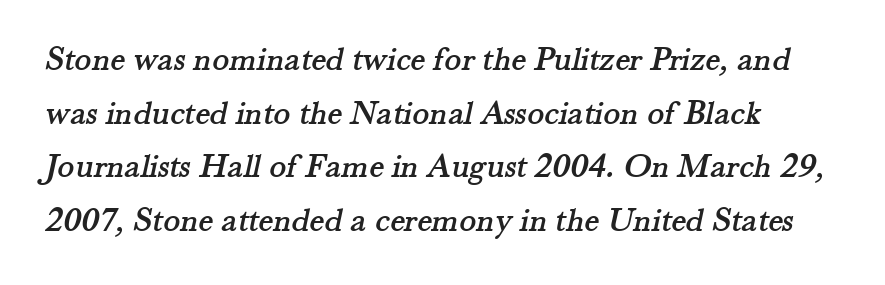
Q: Is the typeface a serif or a sans-serif typeface? A: Serif.
Q: Is the text underlined? A: No.
Q: How is the paragraph aligned? A: Left-aligned.
Q: Is the spacing between letters normal or unusually wide? A: Normal.
Q: Is the spacing between lines tight, normal or loose? A: Normal.
Q: Width (condensed, normal, or wide)? A: Normal.
Q: Stroke contrast? A: Medium.
Q: x-height? A: Small.
Q: Monospaced? A: No.
